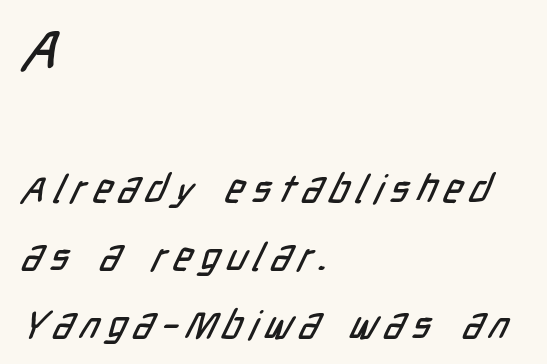
The passage shown is typeset with a sans-serif family. Plain, unruled lines of type. Does the copy run flush right? No — it runs flush left. Here the designer chose a conventional face with non-uniform glyph widths.
